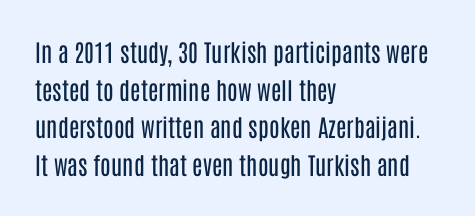
The image shows 24 px text type, upright; set left-aligned, normal line spacing (1.57x), normal letter spacing, not underlined.
